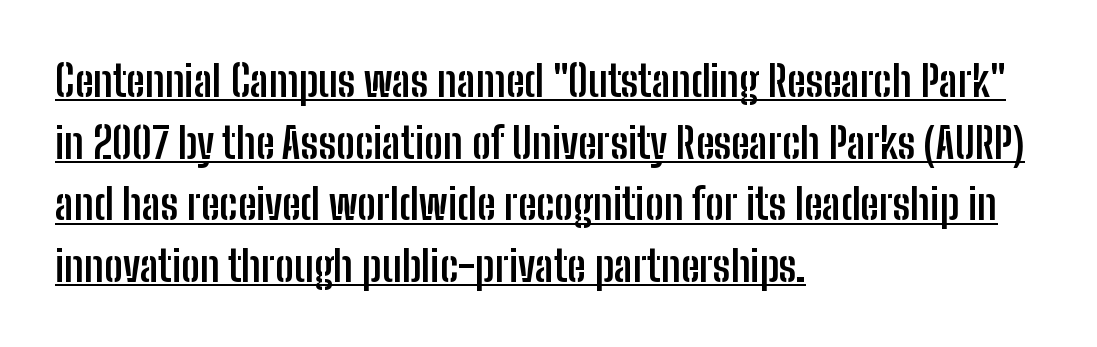
{"serif": "no", "italic": "no", "bold": "yes", "weight": "semibold", "width": "condensed", "stroke_contrast": "low", "x_height": "medium", "monospaced": "no", "underline": "yes", "align": "left", "line_spacing": "normal", "line_spacing_ratio": 1.47, "letter_spacing": "normal", "letter_spacing_em": 0.0, "glyph_px": 42}
